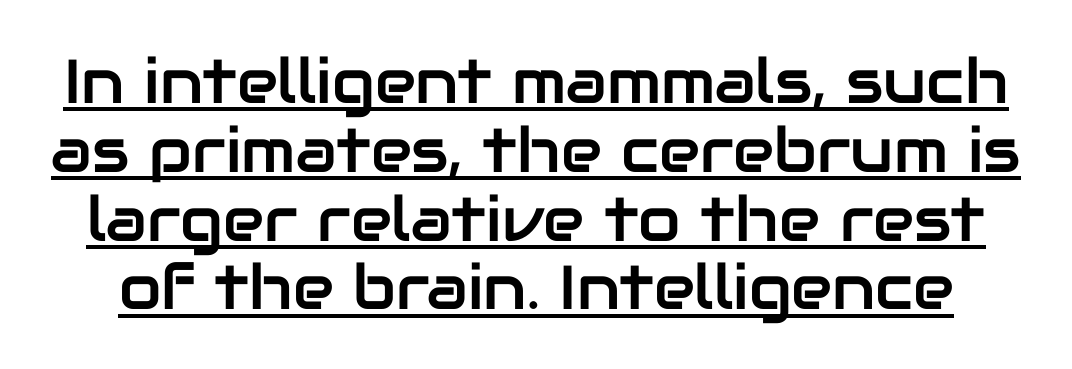
Font category for this specimen: sans-serif. This sample has the flowing, uneven cadence of proportional lettering. A continuous stroke trails under the words, as in a hyperlink. Rendered with straight, roman letterforms. Standard letterfit; no display-style spreading of the glyphs.
